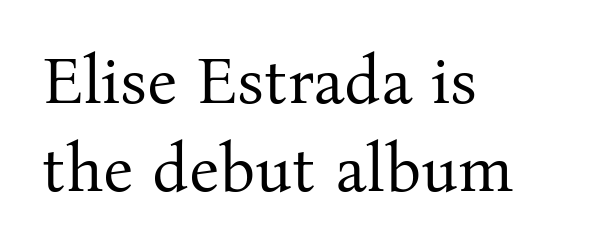
{"serif": "yes", "italic": "no", "bold": "no", "weight": "regular", "width": "normal", "stroke_contrast": "medium", "x_height": "medium", "monospaced": "no", "underline": "no", "align": "left", "line_spacing": "normal", "line_spacing_ratio": 1.36, "letter_spacing": "normal", "letter_spacing_em": 0.0, "glyph_px": 65}
